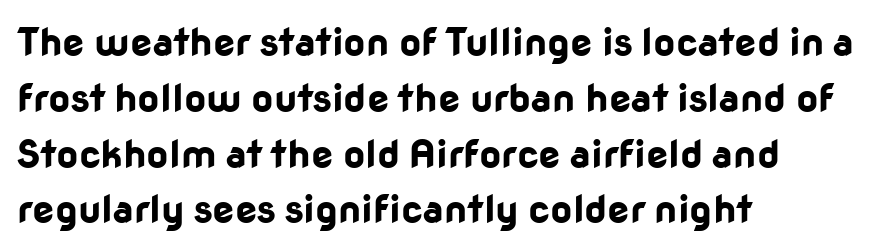
{"serif": "no", "italic": "no", "bold": "yes", "weight": "bold", "width": "normal", "stroke_contrast": "low", "x_height": "medium", "monospaced": "no", "underline": "no", "align": "left", "line_spacing": "normal", "line_spacing_ratio": 1.43, "letter_spacing": "normal", "letter_spacing_em": 0.0, "glyph_px": 39}
